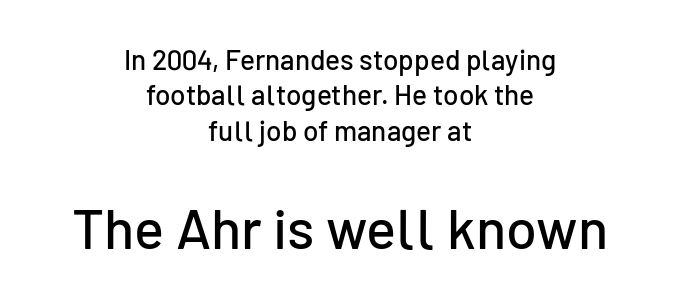
{"serif": "no", "italic": "no", "width": "normal", "stroke_contrast": "low", "x_height": "medium", "monospaced": "no", "underline": "no", "align": "center", "line_spacing": "normal", "line_spacing_ratio": 1.26, "letter_spacing": "normal", "letter_spacing_em": 0.0, "larger_block": "second", "size_ratio": 2.0, "glyph_px": 56}
